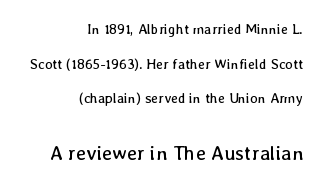
Q: Is the text bold? A: No.
Q: Is the text italic (slanted)? A: No, it is upright.
Q: Is the text underlined? A: No.
Q: How is the paragraph aligned? A: Right-aligned.
Q: Is the spacing between letters normal or unusually wide? A: Normal.
Q: Is the spacing between lines tight, normal or loose? A: Loose.
Q: Which block of text is set in a larger size, the first (top) or the second (bottom)? A: The second (bottom) one.
